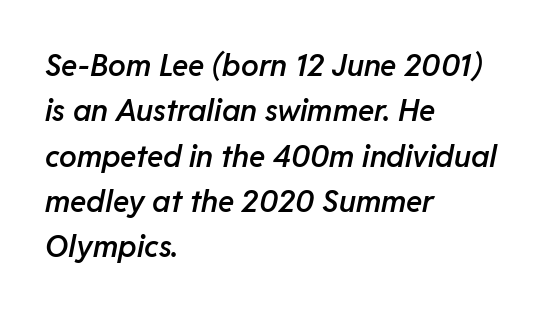
{"italic": "yes", "lean": "right", "slant_degrees": 11, "bold": "semi", "weight": "semibold", "width": "normal", "stroke_contrast": "low", "x_height": "medium", "monospaced": "no", "underline": "no", "align": "left", "line_spacing": "normal", "line_spacing_ratio": 1.51, "letter_spacing": "normal", "letter_spacing_em": 0.0, "glyph_px": 30}
